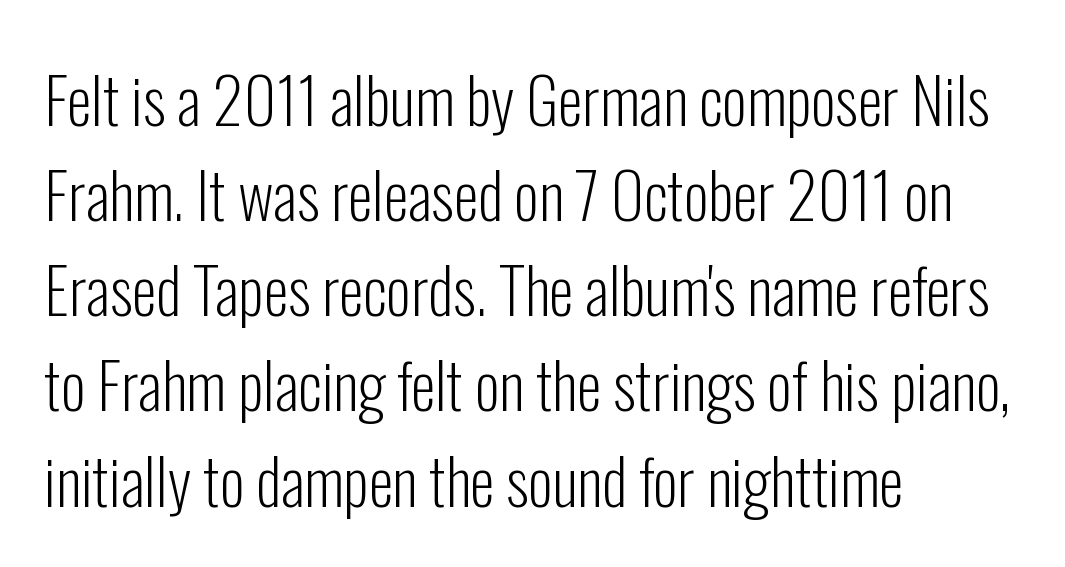
Q: Is the text bold? A: No.
Q: Is the text italic (slanted)? A: No, it is upright.
Q: Is the typeface a serif or a sans-serif typeface? A: Sans-serif.
Q: Is the text underlined? A: No.
Q: How is the paragraph aligned? A: Left-aligned.
Q: Is the spacing between letters normal or unusually wide? A: Normal.
Q: Is the spacing between lines tight, normal or loose? A: Normal.
Q: Width (condensed, normal, or wide)? A: Condensed.
Q: Stroke contrast? A: Low.
Q: x-height? A: Medium.
Q: Monospaced? A: No.
